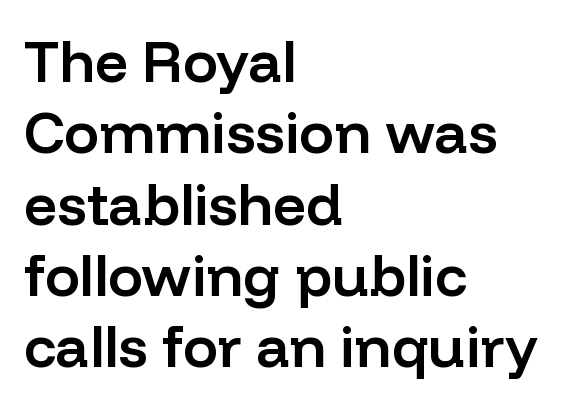
{"serif": "no", "italic": "no", "bold": "semi", "weight": "semibold", "width": "normal", "stroke_contrast": "low", "x_height": "medium", "monospaced": "no", "underline": "no", "align": "left", "line_spacing_ratio": 1.23, "letter_spacing": "normal", "letter_spacing_em": 0.0, "glyph_px": 58}
